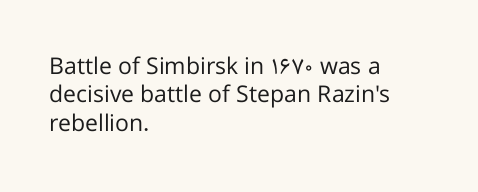
Nobody touched the tracking dial on this one. Visually the block forms a straight wall on the left and a jagged coastline on the right. Posture: upright roman. Beneath every word, the page is bare.
